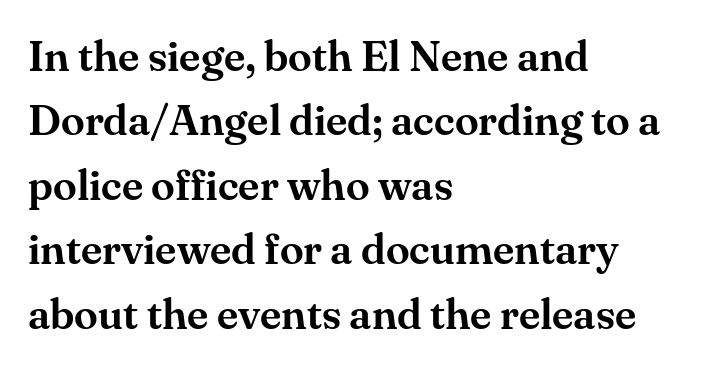
Q: Is the text italic (slanted)? A: No, it is upright.
Q: Is the typeface a serif or a sans-serif typeface? A: Serif.
Q: Is the text underlined? A: No.
Q: How is the paragraph aligned? A: Left-aligned.
Q: Is the spacing between letters normal or unusually wide? A: Normal.
Q: Is the spacing between lines tight, normal or loose? A: Normal.
Q: Width (condensed, normal, or wide)? A: Normal.
Q: Stroke contrast? A: Medium.
Q: x-height? A: Small.
Q: Monospaced? A: No.
